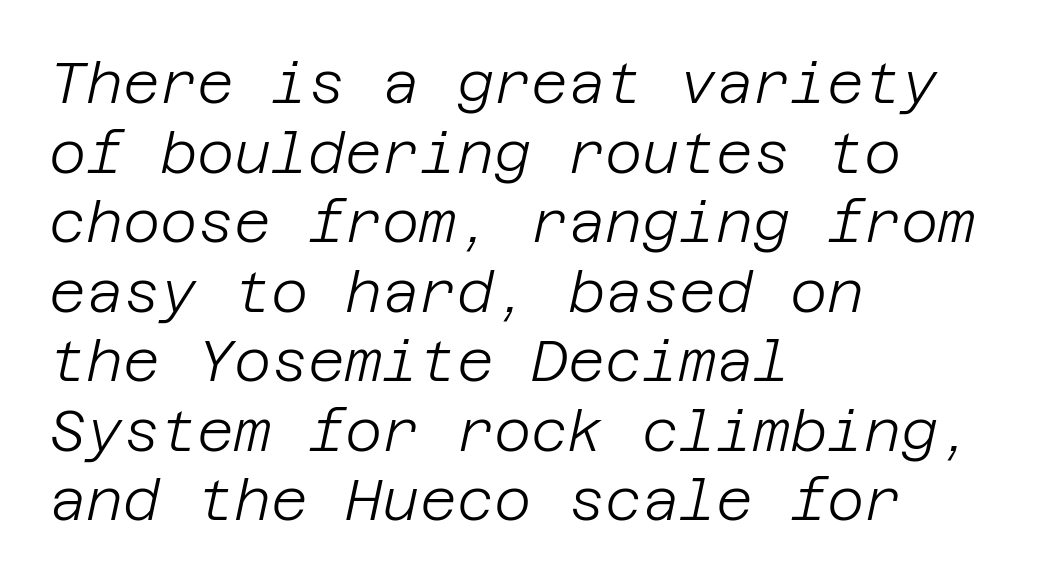
The passage shown is not underscored anywhere. Letters have the restrained weight of plain body copy at most. The lines are quadded left. When letters slant like this, we call the style italic.
